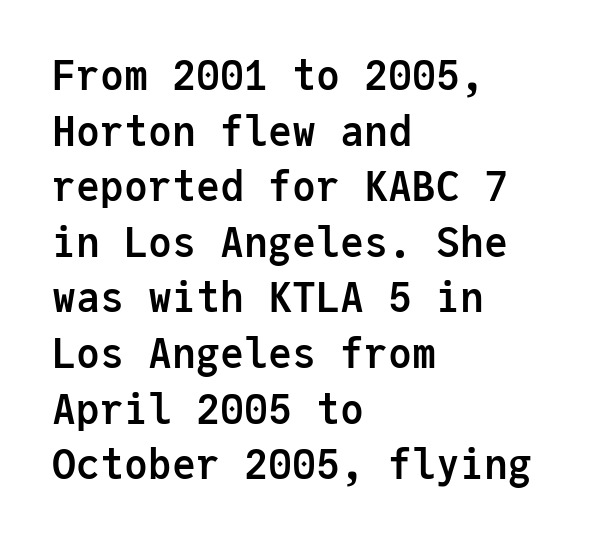
The image shows 40 px semibold sans-serif type, upright, monospaced; set left-aligned, normal line spacing (1.39x), normal letter spacing, not underlined; low stroke contrast and a medium x-height.
